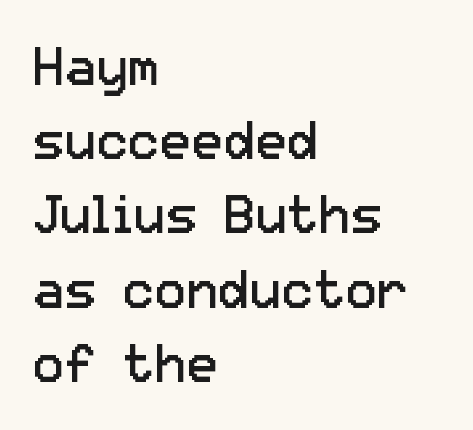
Is there any slant? The stems are plumb. Do the characters align in a grid? No, the font is proportional. Words appear dense and cohesive because spacing is normal. This rendering features lettering with no underline.
